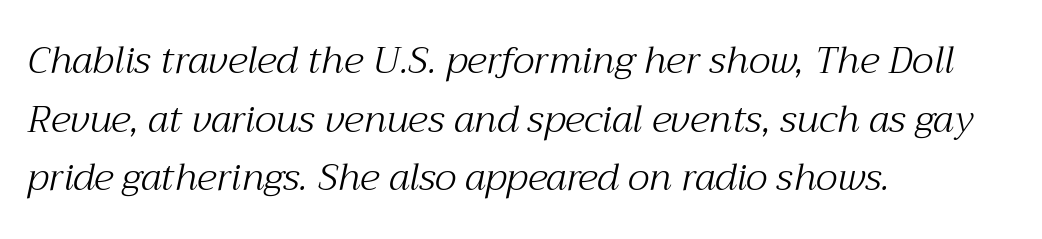
The lettering tilts uniformly, giving the passage an italic look. Is the letter spacing exaggerated? No — it looks like the ordinary default. The rendering anchors every line to the left-hand side. Looks like regular typesetting: each glyph gets only the width it needs.
